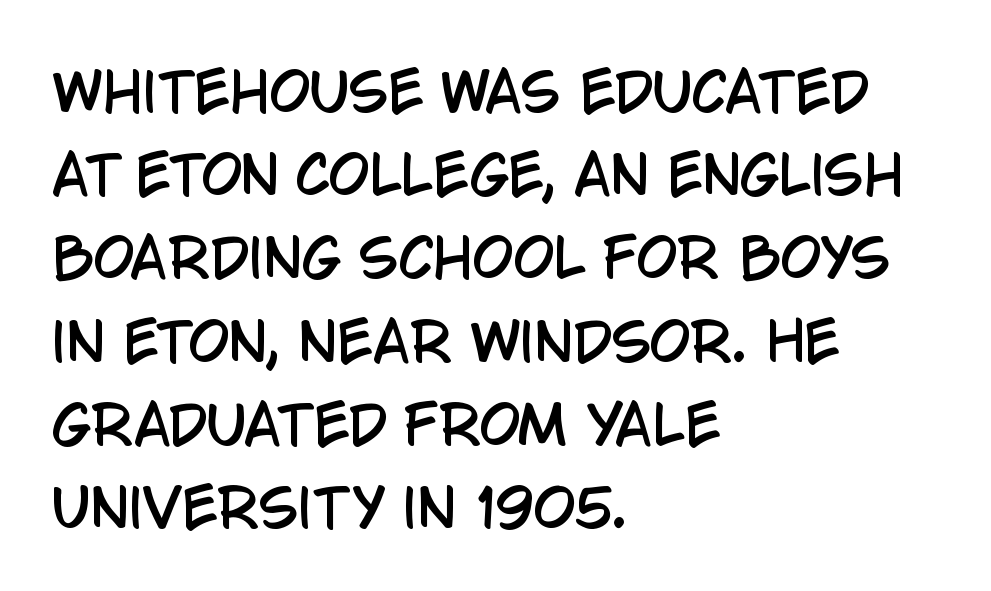
The passage shown stacks its lines at a standard gap. Quick note: underline off. To sum up the face: it is a sans, with no serifs. The passage shown has conventional tracking throughout.
